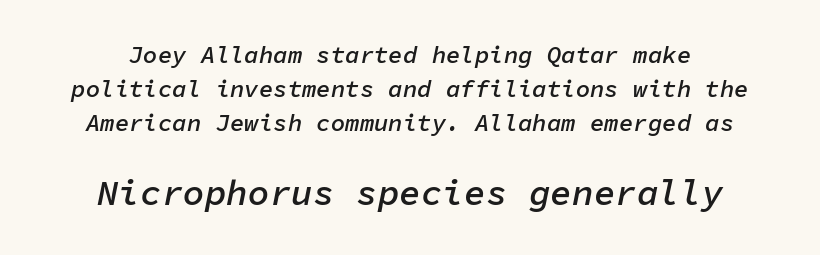
{"italic": "yes", "lean": "right", "slant_degrees": 11, "bold": "semi", "weight": "semibold", "width": "normal", "stroke_contrast": "low", "x_height": "medium", "monospaced": "yes", "underline": "no", "align": "center", "line_spacing": "normal", "line_spacing_ratio": 1.41, "letter_spacing": "normal", "letter_spacing_em": 0.0, "larger_block": "second", "size_ratio": 1.5, "glyph_px": 36}
